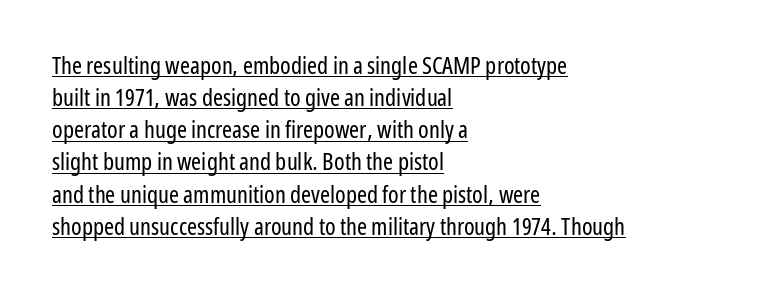
{"italic": "no", "bold": "no", "underline": "yes", "align": "left", "line_spacing": "normal", "line_spacing_ratio": 1.34, "letter_spacing": "normal", "letter_spacing_em": 0.0, "glyph_px": 24}
